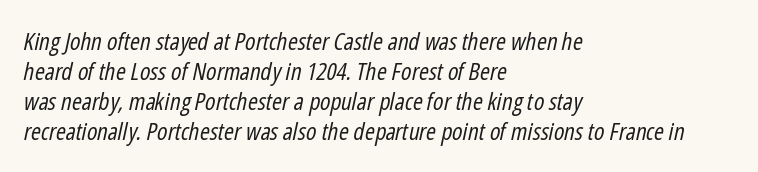
The image shows 24 px text type, italic (leaning right); set left-aligned, normal line spacing (1.25x), normal letter spacing, not underlined.
